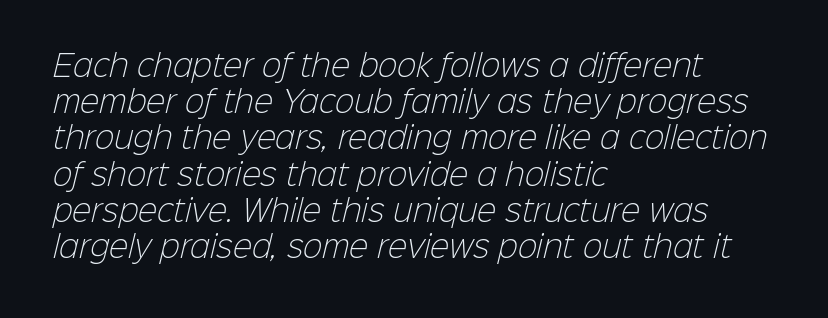
Q: Is the text bold? A: No.
Q: Is the typeface a serif or a sans-serif typeface? A: Sans-serif.
Q: Is the text underlined? A: No.
Q: How is the paragraph aligned? A: Left-aligned.
Q: Is the spacing between letters normal or unusually wide? A: Normal.
Q: Is the spacing between lines tight, normal or loose? A: Normal.
Q: Width (condensed, normal, or wide)? A: Normal.
Q: Stroke contrast? A: Low.
Q: x-height? A: Medium.
Q: Monospaced? A: No.
